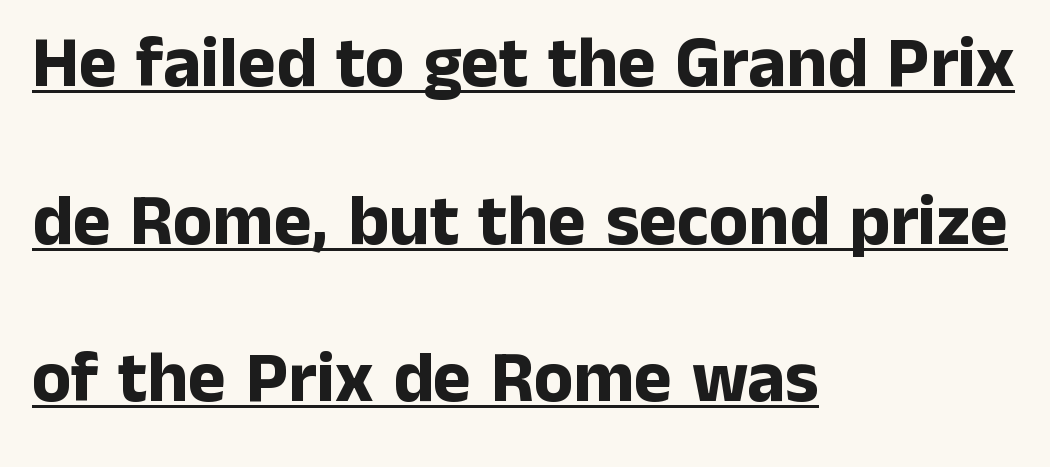
{"serif": "no", "italic": "no", "bold": "yes", "weight": "bold", "width": "normal", "stroke_contrast": "low", "x_height": "medium", "monospaced": "no", "underline": "yes", "align": "left", "line_spacing": "loose", "line_spacing_ratio": 2.19, "letter_spacing": "normal", "letter_spacing_em": 0.0, "glyph_px": 72}
